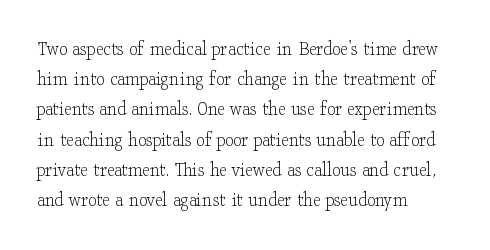
Regarding leading, the lines here are spaced in the standard way. Underline: absent. A classic flush-left, rag-right setting is used for this passage. Every character sits straight up, as roman type does.
